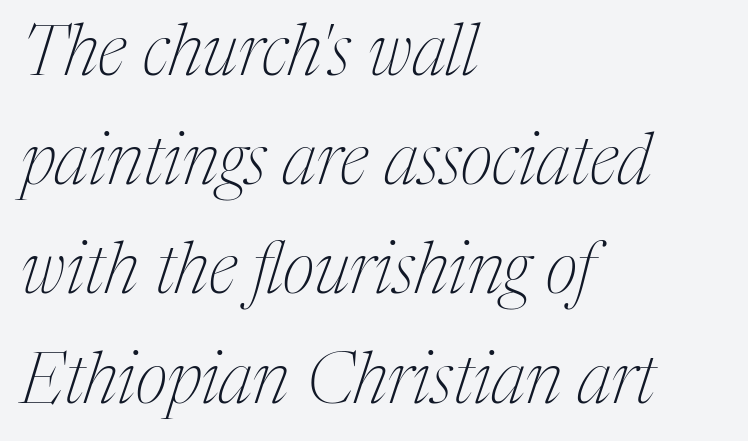
Q: Is the text bold? A: No.
Q: Is the text italic (slanted)? A: Yes, it leans right by about 17 degrees.
Q: Is the typeface a serif or a sans-serif typeface? A: Serif.
Q: Is the text underlined? A: No.
Q: How is the paragraph aligned? A: Left-aligned.
Q: Is the spacing between letters normal or unusually wide? A: Normal.
Q: Is the spacing between lines tight, normal or loose? A: Normal.
Q: Width (condensed, normal, or wide)? A: Condensed.
Q: Stroke contrast? A: Medium.
Q: x-height? A: Medium.
Q: Monospaced? A: No.
